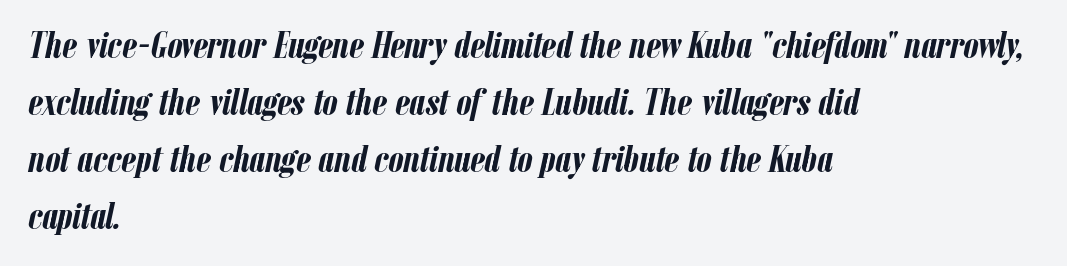
{"italic": "yes", "lean": "right", "slant_degrees": 12, "bold": "yes", "weight": "semibold", "width": "condensed", "stroke_contrast": "low", "x_height": "medium", "monospaced": "no", "underline": "no", "align": "left", "line_spacing": "normal", "line_spacing_ratio": 1.5, "letter_spacing": "normal", "letter_spacing_em": 0.0, "glyph_px": 38}
